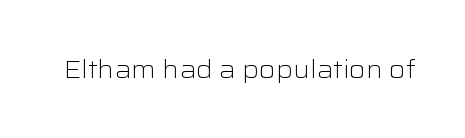
{"italic": "no", "bold": "no", "underline": "no", "letter_spacing": "normal", "letter_spacing_em": 0.0, "glyph_px": 25}
